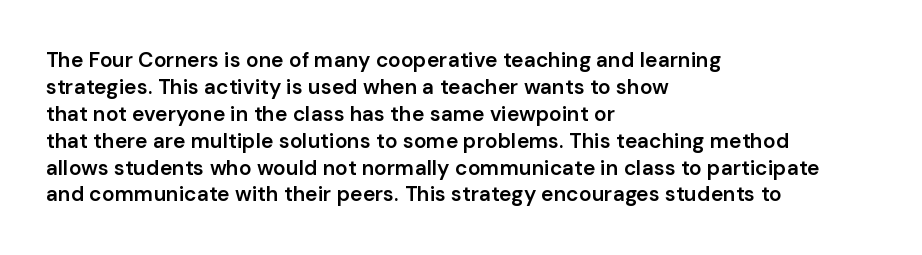
The image shows 21 px text type, upright; set left-aligned, normal line spacing (1.28x), normal letter spacing, not underlined.
